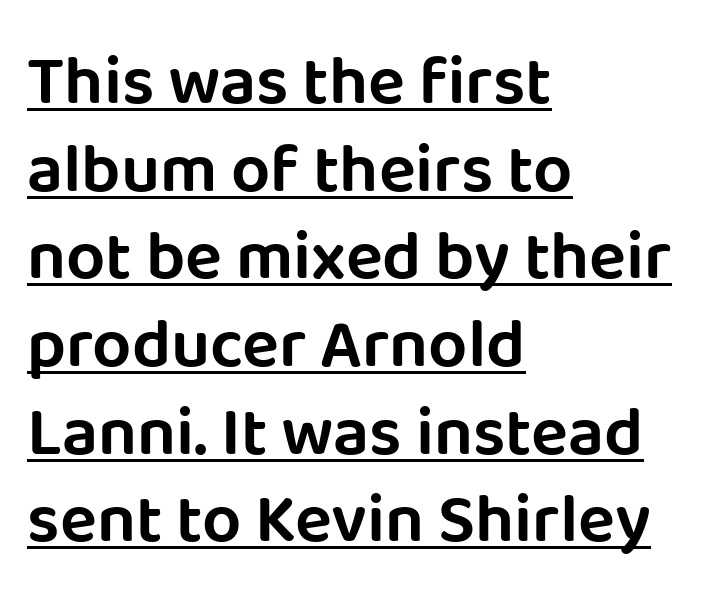
{"serif": "no", "italic": "no", "width": "normal", "stroke_contrast": "low", "x_height": "large", "monospaced": "no", "underline": "yes", "align": "left", "line_spacing": "normal", "line_spacing_ratio": 1.27, "letter_spacing": "normal", "letter_spacing_em": 0.0, "glyph_px": 69}
